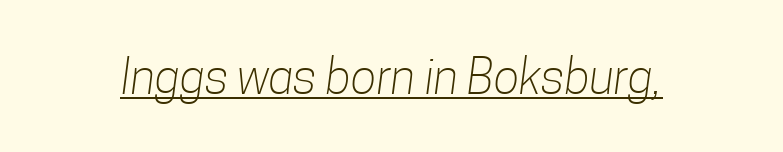
The image shows 48 px light, condensed sans-serif type; set normal letter spacing, underlined; low stroke contrast and a medium x-height.
